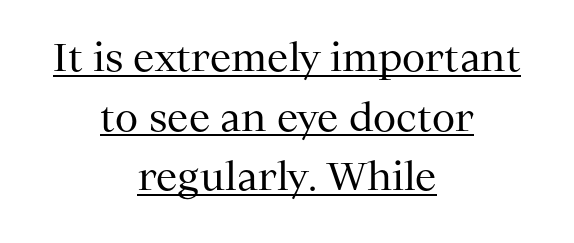
A student would call this center alignment; a typographer would say set centered. Regular leading. Nothing heavy about these letters — not bold at all. There is no visible air inserted between adjacent glyphs. The sample's only ornament is a line tracing under the words. What kind of face is this? One with serifs.
